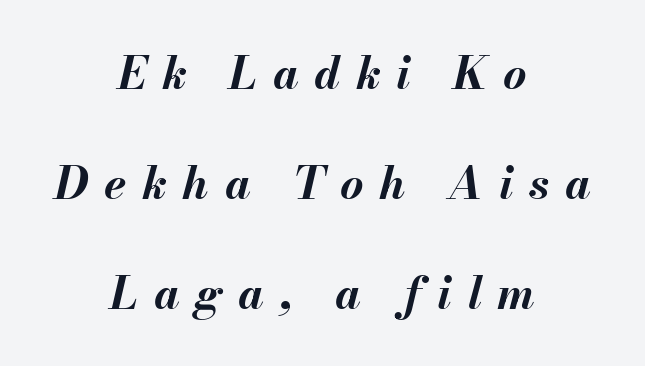
The image shows 45 px bold type, italic (leaning right); set centered, loose line spacing (2.45x), unusually wide letter spacing (+0.35 em), not underlined; medium stroke contrast and a small x-height.
